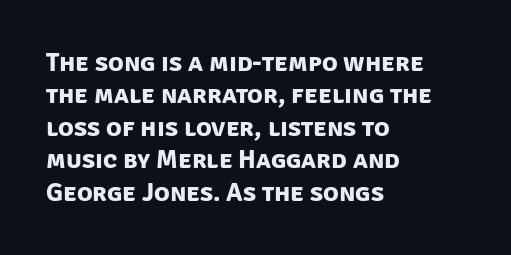
Q: Is the text bold? A: Yes.
Q: Is the text underlined? A: No.
Q: How is the paragraph aligned? A: Left-aligned.
Q: Is the spacing between letters normal or unusually wide? A: Normal.
Q: Is the spacing between lines tight, normal or loose? A: Normal.
